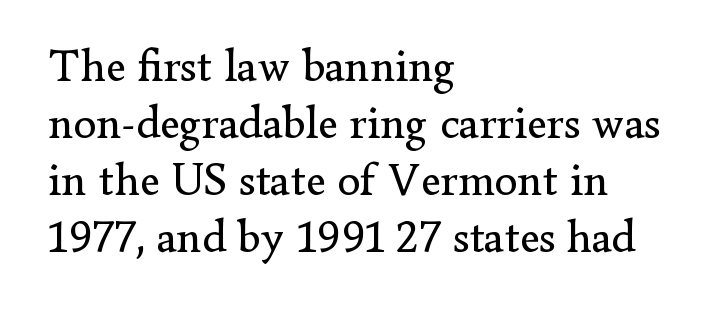
Q: Is the text bold? A: No.
Q: Is the text italic (slanted)? A: No, it is upright.
Q: Is the typeface a serif or a sans-serif typeface? A: Serif.
Q: Is the text underlined? A: No.
Q: How is the paragraph aligned? A: Left-aligned.
Q: Is the spacing between letters normal or unusually wide? A: Normal.
Q: Width (condensed, normal, or wide)? A: Normal.
Q: Stroke contrast? A: Low.
Q: x-height? A: Small.
Q: Monospaced? A: No.
